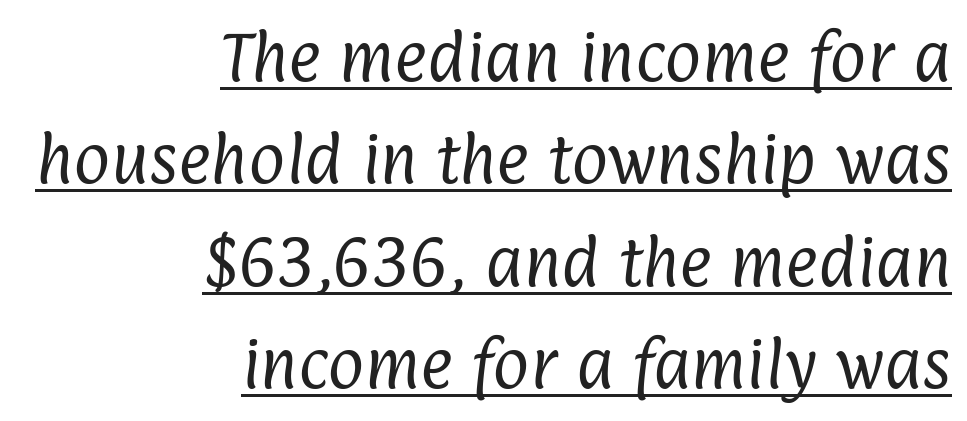
{"serif": "no", "bold": "no", "weight": "regular", "width": "condensed", "stroke_contrast": "low", "x_height": "medium", "monospaced": "no", "underline": "yes", "align": "right", "line_spacing_ratio": 1.83, "letter_spacing": "normal", "letter_spacing_em": 0.0, "glyph_px": 56}
